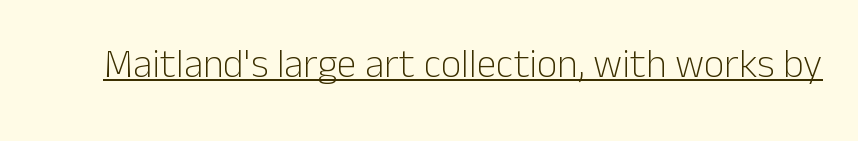
Q: Is the text bold? A: No.
Q: Is the text italic (slanted)? A: No, it is upright.
Q: Is the typeface a serif or a sans-serif typeface? A: Sans-serif.
Q: Is the text underlined? A: Yes.
Q: Is the spacing between letters normal or unusually wide? A: Normal.
Q: Width (condensed, normal, or wide)? A: Normal.
Q: Stroke contrast? A: Low.
Q: x-height? A: Medium.
Q: Monospaced? A: No.
